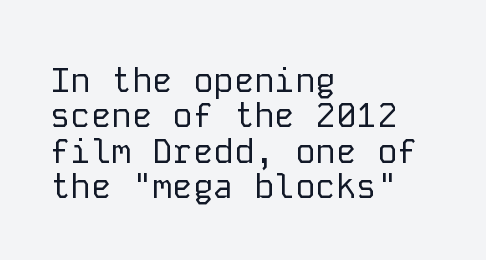
The image shows 34 px regular-weight sans-serif type, upright, monospaced; set left-aligned, tight line spacing (1.04x), normal letter spacing, not underlined; low stroke contrast and a medium x-height.
